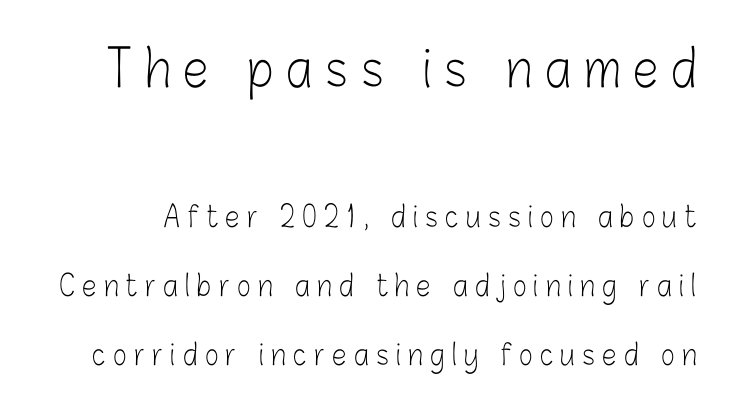
Q: Is the text bold? A: No.
Q: Is the text italic (slanted)? A: No, it is upright.
Q: Is the typeface a serif or a sans-serif typeface? A: Sans-serif.
Q: Is the text underlined? A: No.
Q: Is the spacing between letters normal or unusually wide? A: Unusually wide.
Q: Is the spacing between lines tight, normal or loose? A: Loose.
Q: Which block of text is set in a larger size, the first (top) or the second (bottom)? A: The first (top) one.
Q: Width (condensed, normal, or wide)? A: Condensed.
Q: Stroke contrast? A: Low.
Q: x-height? A: Medium.
Q: Monospaced? A: No.
